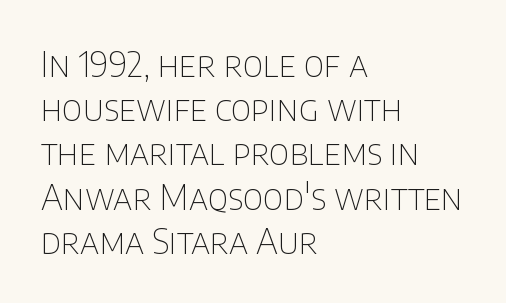
Q: Is the text bold? A: No.
Q: Is the text italic (slanted)? A: No, it is upright.
Q: Is the typeface a serif or a sans-serif typeface? A: Sans-serif.
Q: Is the text underlined? A: No.
Q: How is the paragraph aligned? A: Left-aligned.
Q: Is the spacing between letters normal or unusually wide? A: Normal.
Q: Is the spacing between lines tight, normal or loose? A: Normal.
Q: Width (condensed, normal, or wide)? A: Normal.
Q: Stroke contrast? A: Low.
Q: x-height? A: Large.
Q: Monospaced? A: No.
